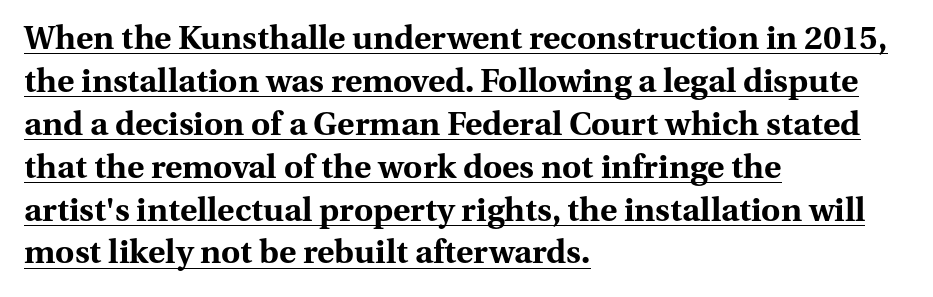
The image shows 33 px bold serif type, upright; set left-aligned, normal line spacing (1.3x), normal letter spacing, underlined; medium stroke contrast and a medium x-height.
